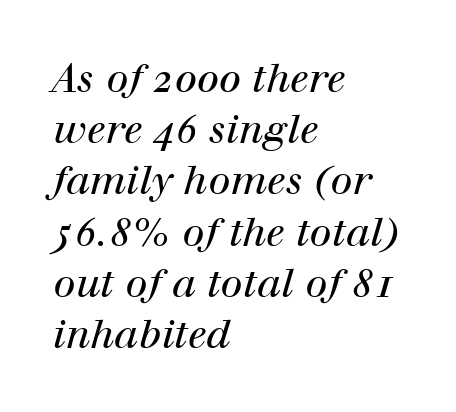
The image shows 40 px regular-weight serif type, italic (leaning right); set left-aligned, normal line spacing (1.28x), normal letter spacing, not underlined; high stroke contrast and a medium x-height.
